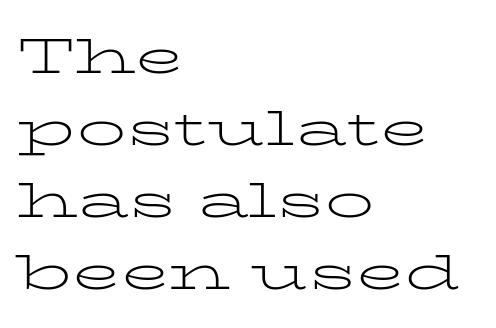
The image shows 49 px light, wide serif type, upright; set left-aligned, normal line spacing (1.47x), normal letter spacing, not underlined; low stroke contrast and a medium x-height.
